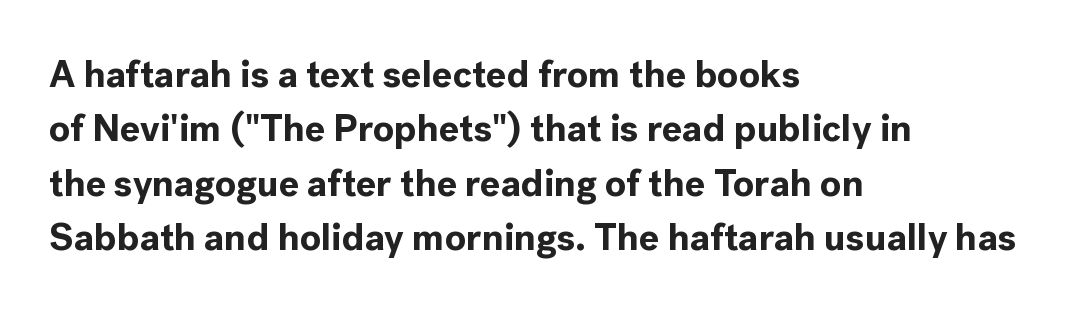
The image shows 38 px bold sans-serif type, upright; set left-aligned, normal line spacing (1.43x), normal letter spacing, not underlined; a medium x-height.
